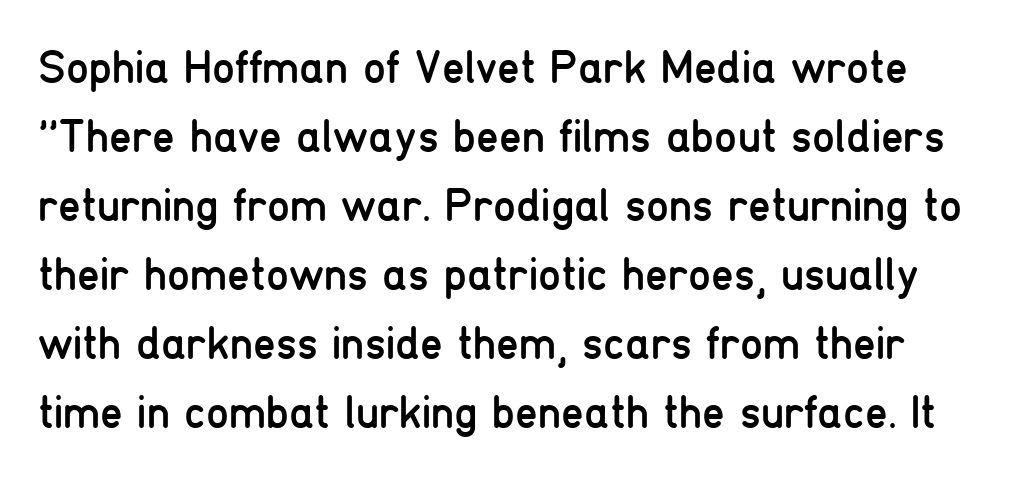
Q: Is the text bold? A: No.
Q: Is the text italic (slanted)? A: No, it is upright.
Q: Is the typeface a serif or a sans-serif typeface? A: Sans-serif.
Q: Is the text underlined? A: No.
Q: Is the spacing between letters normal or unusually wide? A: Normal.
Q: Is the spacing between lines tight, normal or loose? A: Normal.
Q: Width (condensed, normal, or wide)? A: Condensed.
Q: Stroke contrast? A: Low.
Q: x-height? A: Medium.
Q: Monospaced? A: No.
